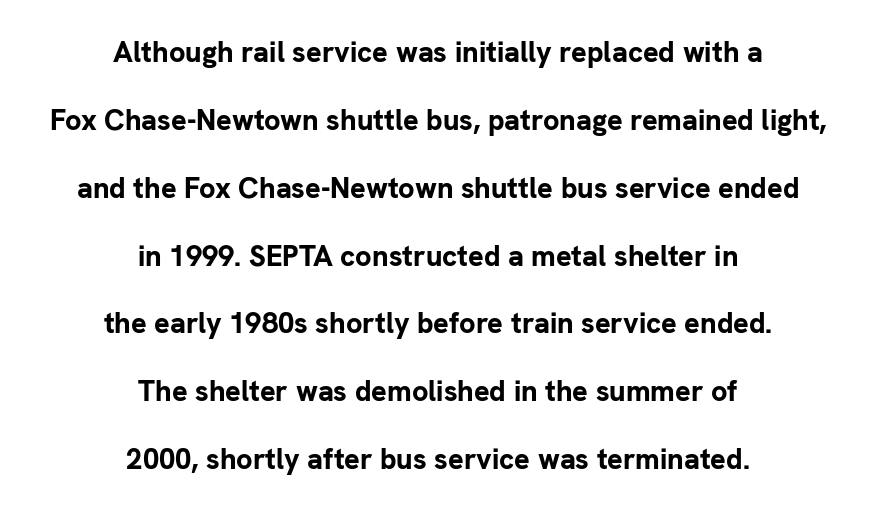
{"serif": "no", "italic": "no", "bold": "yes", "weight": "bold", "width": "normal", "stroke_contrast": "low", "x_height": "medium", "monospaced": "no", "underline": "no", "align": "center", "line_spacing": "loose", "line_spacing_ratio": 2.34, "letter_spacing": "normal", "letter_spacing_em": 0.0, "glyph_px": 29}
